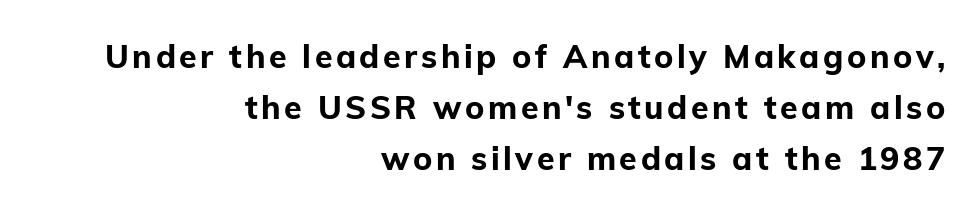
The lines sit at an ordinary, default distance from one another. Spacing verdict: proportional, widths tailored to each character. The zone under the glyphs is completely vacant. The lines in this sample share a right terminus and differ only in where they begin. The strokes are fattened all the way to bold. Typographically, this falls in the sans-serif category.
